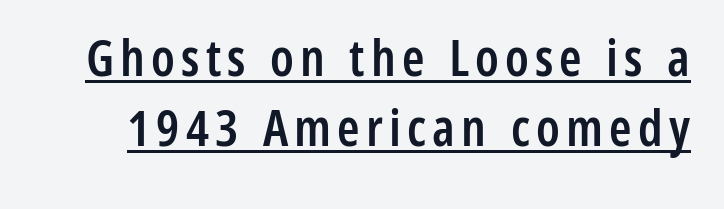
Q: Is the text bold? A: Semi-bold.
Q: Is the text italic (slanted)? A: No, it is upright.
Q: Is the typeface a serif or a sans-serif typeface? A: Sans-serif.
Q: Is the text underlined? A: Yes.
Q: Is the spacing between lines tight, normal or loose? A: Normal.
Q: Width (condensed, normal, or wide)? A: Condensed.
Q: Stroke contrast? A: Low.
Q: x-height? A: Medium.
Q: Monospaced? A: No.
